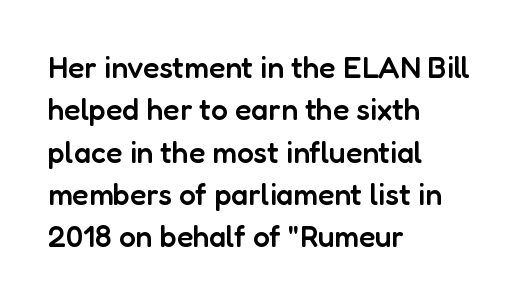
Moderately thickened strokes mark this as semibold type. Think of a printed novel: that variable character pitch is what you see here. Upright lettering throughout. The vertical gap from one line to the next is medium.
